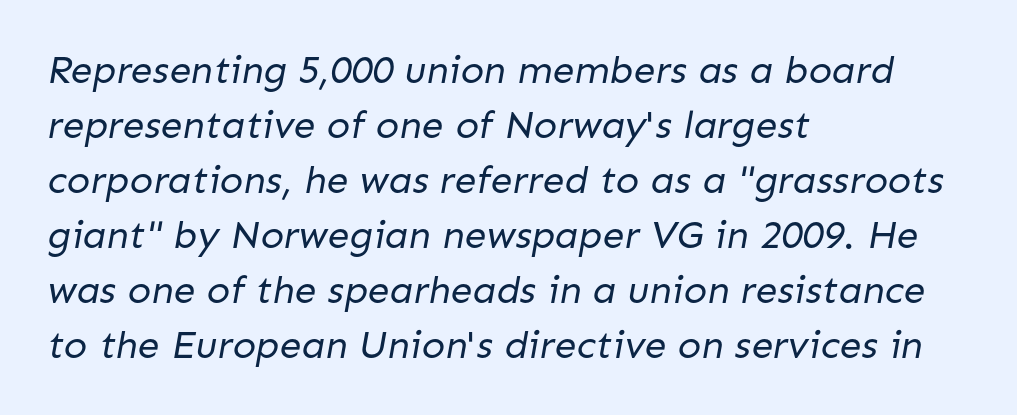
Q: Is the text bold? A: No.
Q: Is the typeface a serif or a sans-serif typeface? A: Sans-serif.
Q: Is the text underlined? A: No.
Q: How is the paragraph aligned? A: Left-aligned.
Q: Is the spacing between letters normal or unusually wide? A: Normal.
Q: Is the spacing between lines tight, normal or loose? A: Normal.
Q: Width (condensed, normal, or wide)? A: Normal.
Q: Stroke contrast? A: Low.
Q: x-height? A: Medium.
Q: Monospaced? A: No.
